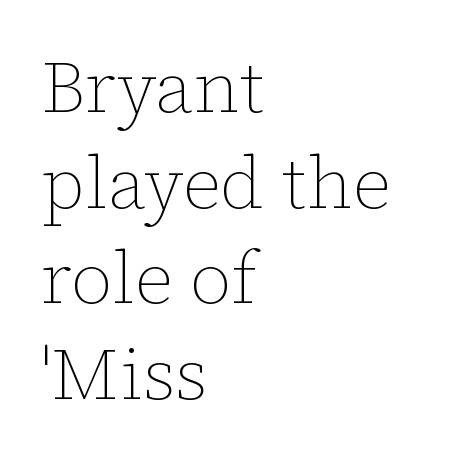
The image shows 73 px thin type, upright; set left-aligned, normal line spacing (1.31x), normal letter spacing, not underlined; low stroke contrast and a medium x-height.
